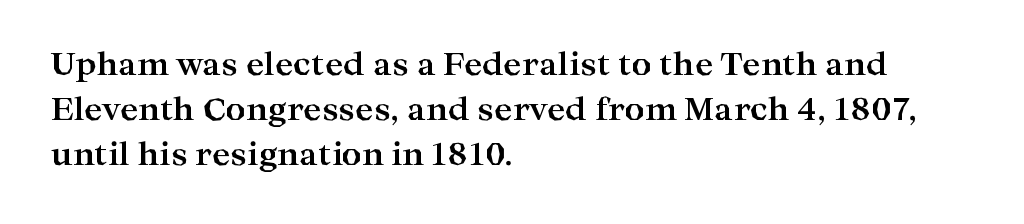
The image shows 31 px bold, wide serif type, upright; set left-aligned, normal line spacing (1.45x), normal letter spacing, not underlined; high stroke contrast and a medium x-height.
